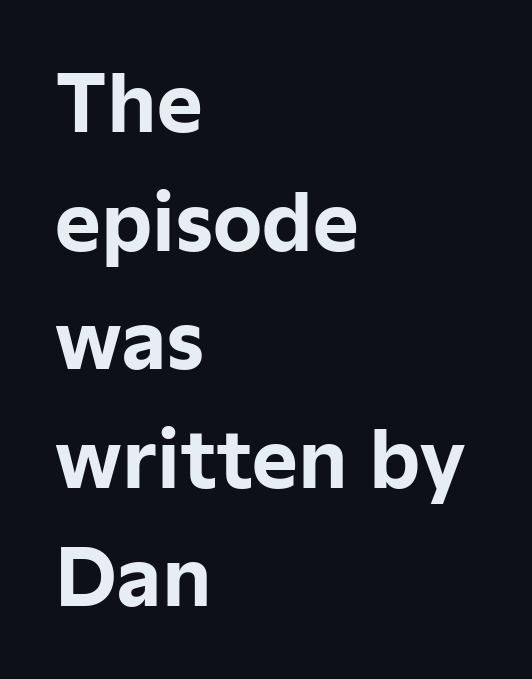
Q: Is the text bold? A: Yes.
Q: Is the text italic (slanted)? A: No, it is upright.
Q: Is the typeface a serif or a sans-serif typeface? A: Sans-serif.
Q: Is the text underlined? A: No.
Q: How is the paragraph aligned? A: Left-aligned.
Q: Is the spacing between letters normal or unusually wide? A: Normal.
Q: Is the spacing between lines tight, normal or loose? A: Normal.
Q: Width (condensed, normal, or wide)? A: Normal.
Q: Stroke contrast? A: Low.
Q: x-height? A: Medium.
Q: Monospaced? A: No.
